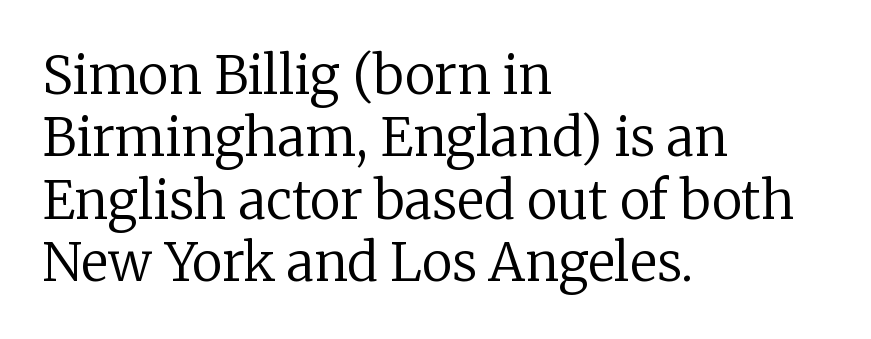
The rendering keeps characters at their native spacing. Glance below the letters and you will spot only blank space. Varying glyph widths throughout — classic text-font behaviour. Layout note: lines flush left.
